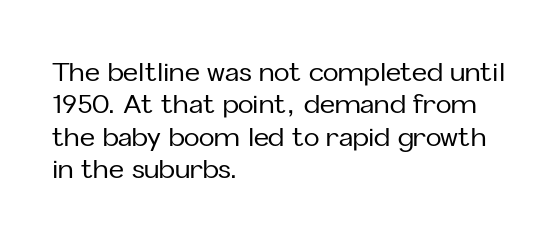
{"italic": "no", "underline": "no", "align": "left", "line_spacing": "normal", "line_spacing_ratio": 1.25, "letter_spacing": "normal", "letter_spacing_em": 0.0, "glyph_px": 26}
